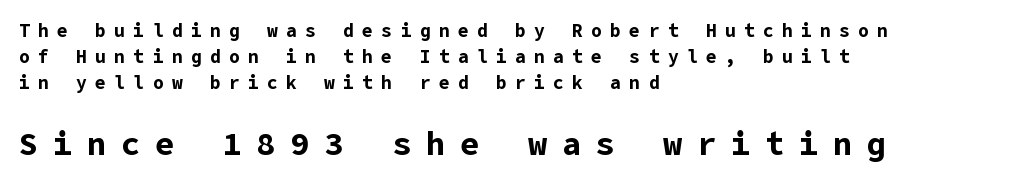
{"serif": "no", "italic": "no", "bold": "yes", "weight": "bold", "width": "normal", "stroke_contrast": "low", "x_height": "medium", "underline": "no", "align": "left", "line_spacing": "normal", "line_spacing_ratio": 1.45, "letter_spacing": "wide", "letter_spacing_em": 0.46, "larger_block": "second", "size_ratio": 1.78, "glyph_px": 32}
